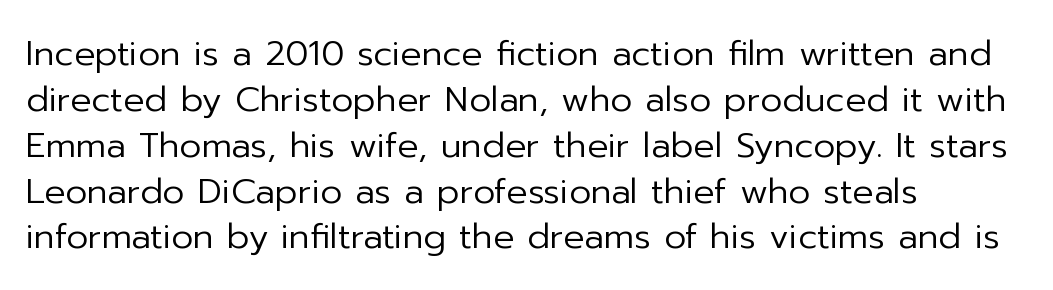
{"serif": "no", "italic": "no", "bold": "no", "weight": "regular", "width": "normal", "stroke_contrast": "low", "x_height": "medium", "monospaced": "no", "underline": "no", "align": "left", "line_spacing": "normal", "line_spacing_ratio": 1.31, "letter_spacing": "normal", "letter_spacing_em": 0.0, "glyph_px": 35}
